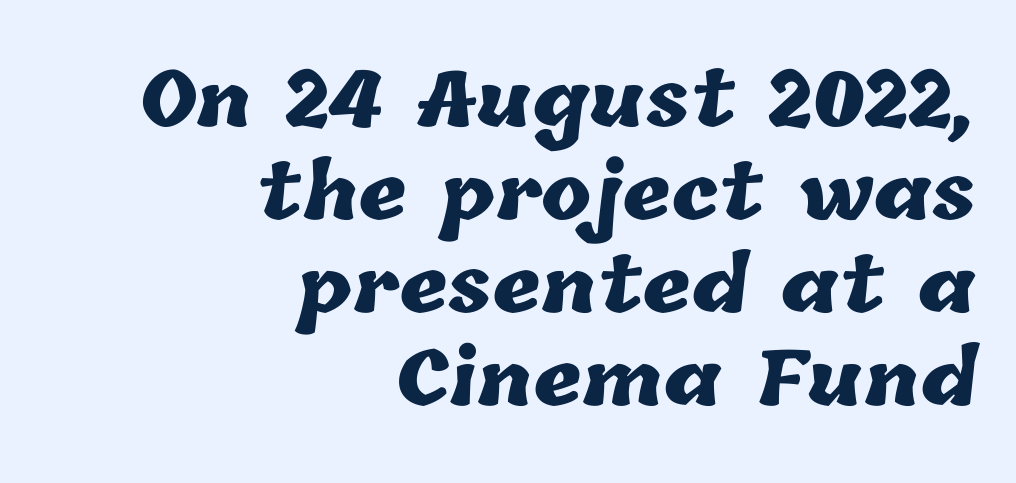
The image shows 75 px heavy type; set right-aligned, line spacing 1.24x, normal letter spacing, not underlined; low stroke contrast and a medium x-height.
